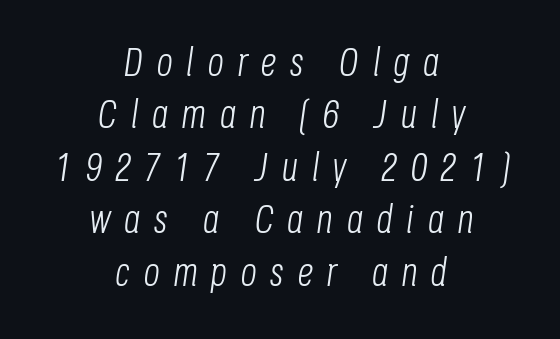
The image shows 40 px light, condensed type, italic (leaning right); set centered, normal line spacing (1.31x), unusually wide letter spacing (+0.33 em), not underlined; low stroke contrast and a large x-height.
